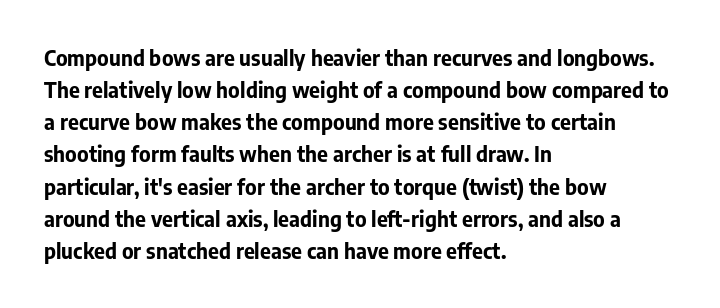
The image shows 21 px bold type, upright; set left-aligned, normal line spacing (1.53x), normal letter spacing, not underlined.
